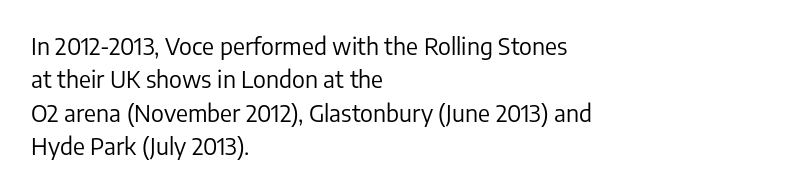
The image shows 23 px text type, upright; set left-aligned, normal line spacing (1.45x), normal letter spacing, not underlined.
